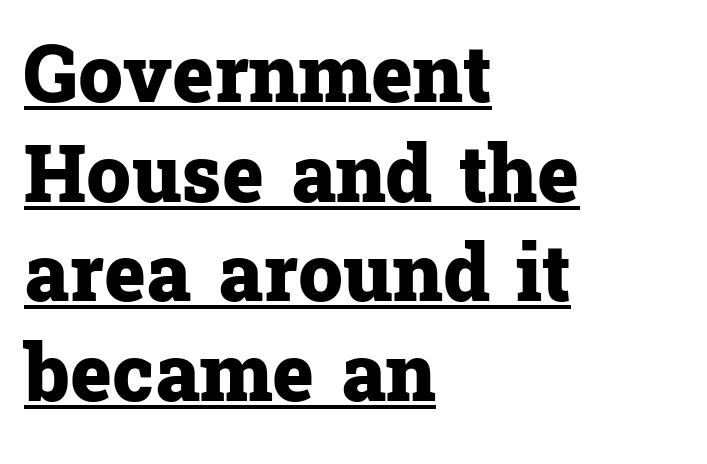
Q: Is the text bold? A: Yes.
Q: Is the text italic (slanted)? A: No, it is upright.
Q: Is the typeface a serif or a sans-serif typeface? A: Serif.
Q: Is the text underlined? A: Yes.
Q: How is the paragraph aligned? A: Left-aligned.
Q: Is the spacing between letters normal or unusually wide? A: Normal.
Q: Is the spacing between lines tight, normal or loose? A: Normal.
Q: Width (condensed, normal, or wide)? A: Normal.
Q: Stroke contrast? A: Low.
Q: x-height? A: Medium.
Q: Monospaced? A: No.
